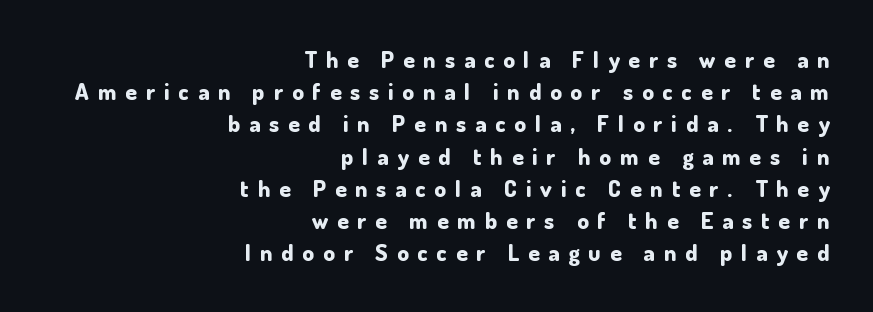
Posture: vertical. Tracking here is generous; glyphs stand well apart from one another. Has an underline been added? It has not. If you drew a ruler down the right edge, every line would touch it. These lines carry a lot of weight — the face is fully bold.
